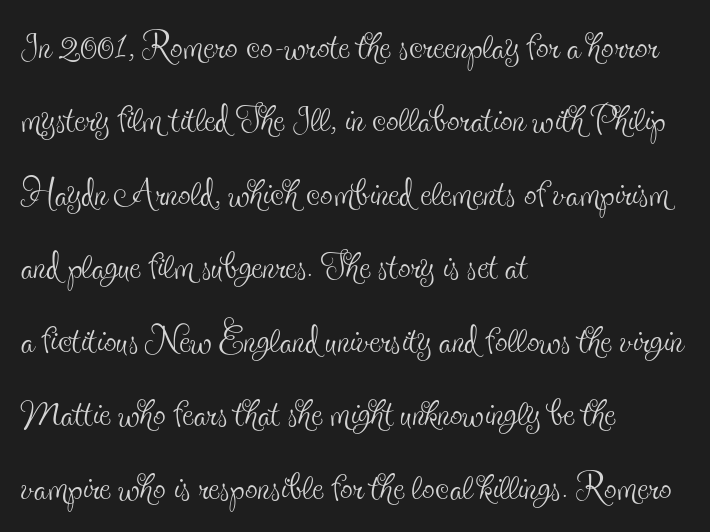
{"serif": "yes", "bold": "no", "weight": "thin", "width": "condensed", "x_height": "small", "monospaced": "no", "underline": "no", "align": "left", "line_spacing": "normal", "line_spacing_ratio": 1.47, "letter_spacing": "normal", "letter_spacing_em": 0.0, "glyph_px": 50}
